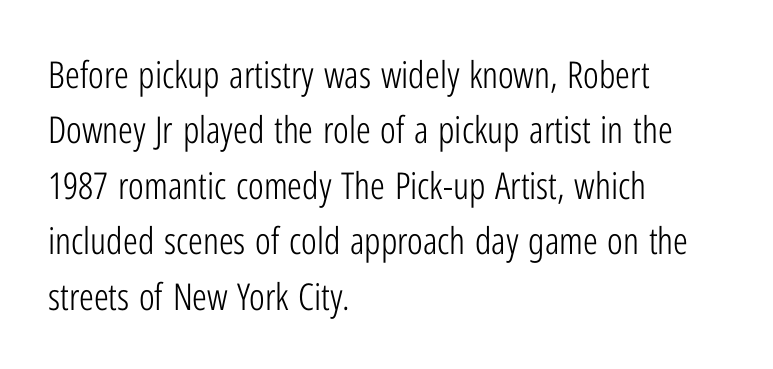
The image shows 37 px light, condensed sans-serif type, upright; set left-aligned, normal line spacing (1.5x), normal letter spacing, not underlined; low stroke contrast and a medium x-height.
